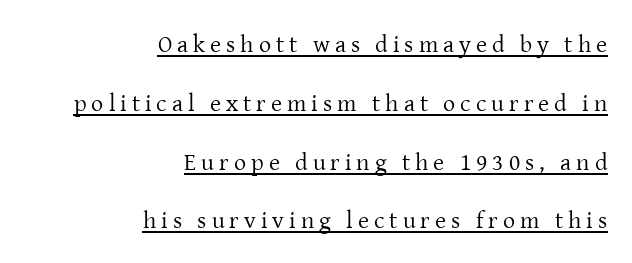
{"italic": "no", "bold": "no", "underline": "yes", "align": "right", "line_spacing": "loose", "line_spacing_ratio": 2.45, "letter_spacing": "wide", "letter_spacing_em": 0.21, "glyph_px": 24}
